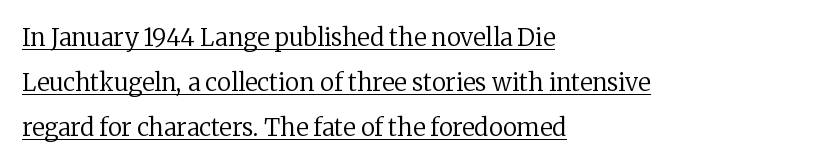
The image shows 24 px text type, upright; set left-aligned, line spacing 1.88x, normal letter spacing, underlined.
